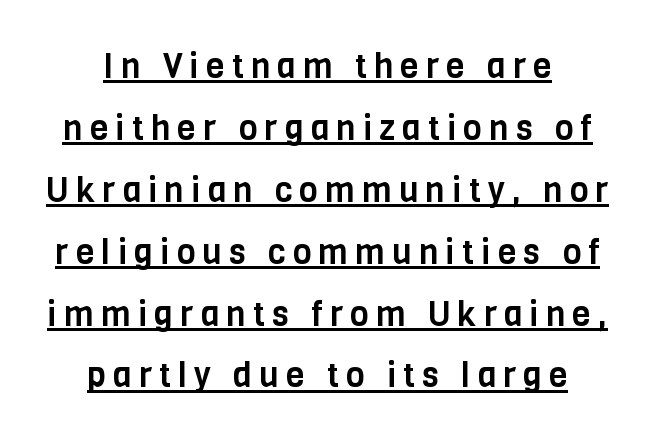
The image shows 34 px condensed sans-serif type, upright; set centered, line spacing 1.82x, unusually wide letter spacing (+0.21 em), underlined; low stroke contrast and a large x-height.
